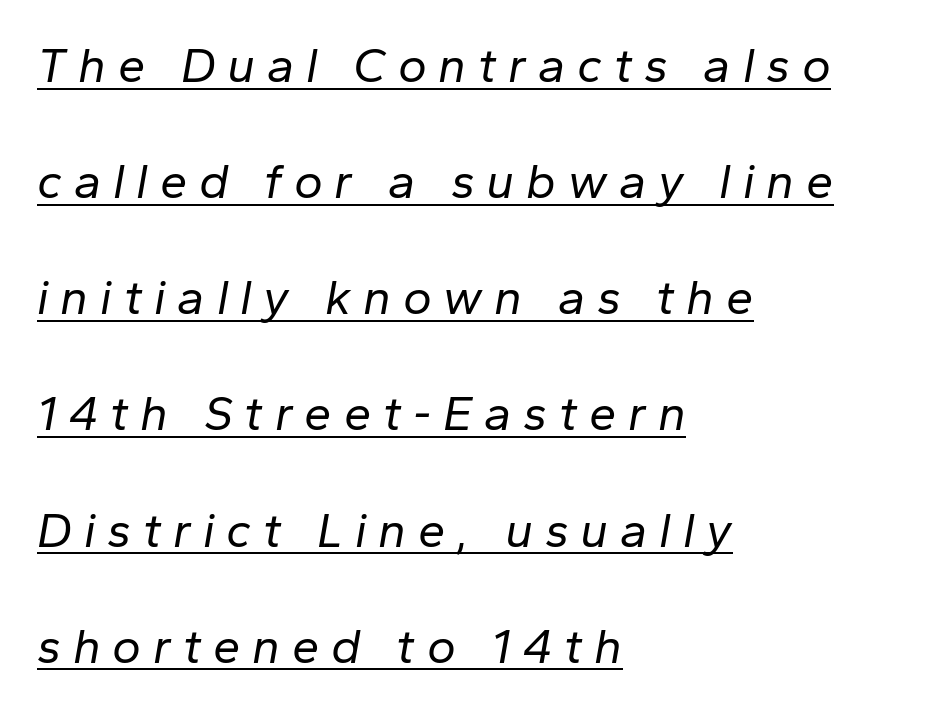
The image shows 49 px regular-weight type, italic (leaning right); set left-aligned, loose line spacing (2.37x), unusually wide letter spacing (+0.24 em), underlined; low stroke contrast and a medium x-height.
